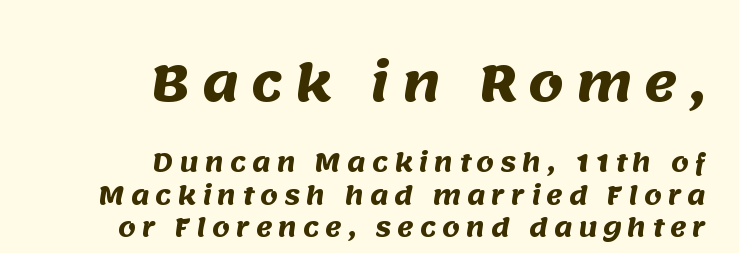
The lines in this sample share a right terminus and differ only in where they begin. The type family on display is of the sans-serif kind. Larger block? The one above; the one below is distinctly smaller. The face used here has the dense, thick strokes of a bold. Compared with typical body copy, the letter spacing here is much looser. Plain, unruled lines of type.
